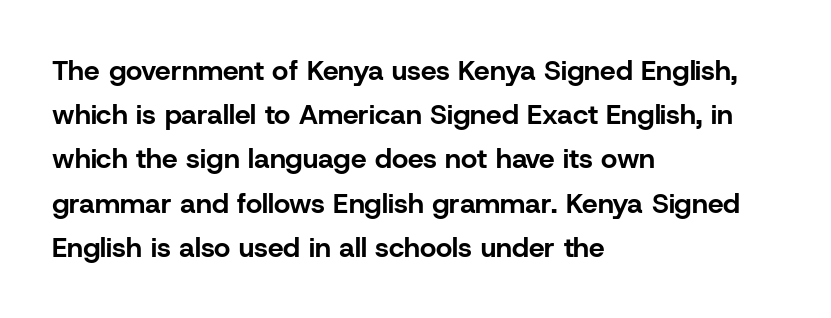
Q: Is the text bold? A: Yes.
Q: Is the text italic (slanted)? A: No, it is upright.
Q: Is the typeface a serif or a sans-serif typeface? A: Sans-serif.
Q: Is the text underlined? A: No.
Q: How is the paragraph aligned? A: Left-aligned.
Q: Is the spacing between letters normal or unusually wide? A: Normal.
Q: Is the spacing between lines tight, normal or loose? A: Normal.
Q: Width (condensed, normal, or wide)? A: Normal.
Q: Stroke contrast? A: Low.
Q: x-height? A: Medium.
Q: Monospaced? A: No.
